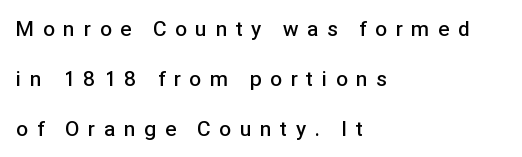
Whoever set this chose breathing room over compactness in the vertical rhythm. Horizontal alignment here is leftward, the default for most running prose. Italic? Not at all — the glyphs are vertical. The rendering inserts visible extra space after every character. Look at the stroke-to-counter ratio: somewhat heavy, a semibold.
